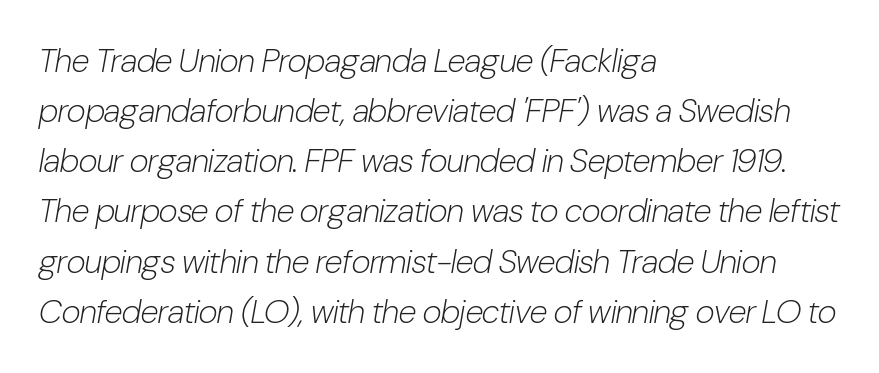
Q: Is the text bold? A: No.
Q: Is the text italic (slanted)? A: Yes, it leans right by about 10 degrees.
Q: Is the text underlined? A: No.
Q: How is the paragraph aligned? A: Left-aligned.
Q: Is the spacing between letters normal or unusually wide? A: Normal.
Q: Is the spacing between lines tight, normal or loose? A: Normal.
Q: Width (condensed, normal, or wide)? A: Condensed.
Q: Stroke contrast? A: Low.
Q: x-height? A: Medium.
Q: Monospaced? A: No.
